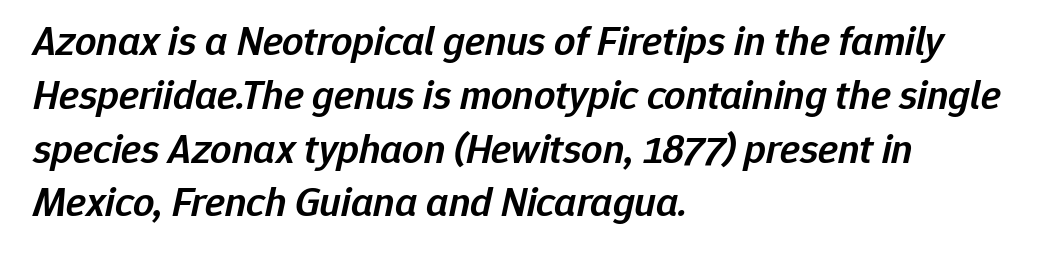
{"italic": "yes", "lean": "right", "slant_degrees": 12, "bold": "semi", "weight": "semibold", "width": "normal", "stroke_contrast": "low", "x_height": "medium", "monospaced": "no", "underline": "no", "align": "left", "line_spacing": "normal", "line_spacing_ratio": 1.28, "letter_spacing": "normal", "letter_spacing_em": 0.0, "glyph_px": 42}
